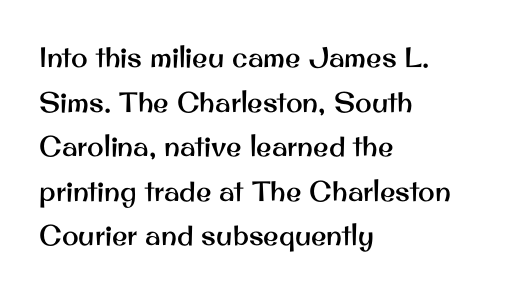
{"serif": "no", "italic": "no", "width": "normal", "stroke_contrast": "medium", "x_height": "small", "monospaced": "no", "underline": "no", "align": "left", "line_spacing": "normal", "line_spacing_ratio": 1.59, "letter_spacing": "normal", "letter_spacing_em": 0.0, "glyph_px": 28}
